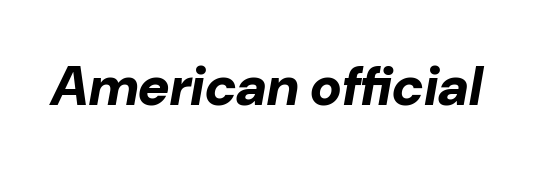
The image shows 54 px bold type, italic (leaning right); set normal letter spacing, not underlined; low stroke contrast and a medium x-height.
